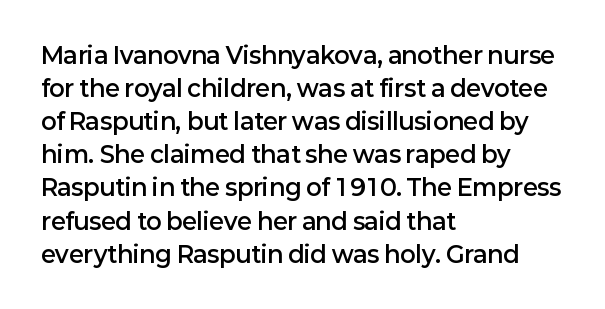
Q: Is the text bold? A: Semi-bold.
Q: Is the text italic (slanted)? A: No, it is upright.
Q: Is the text underlined? A: No.
Q: How is the paragraph aligned? A: Left-aligned.
Q: Is the spacing between letters normal or unusually wide? A: Normal.
Q: Is the spacing between lines tight, normal or loose? A: Normal.
